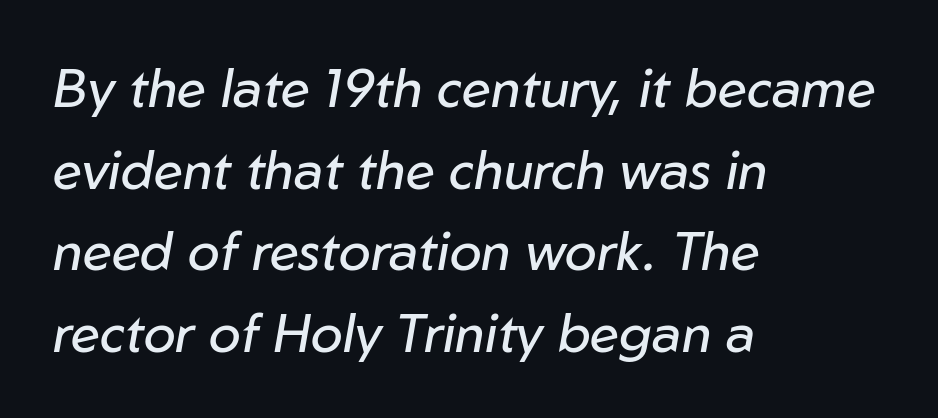
Has an underline been added? It has not. Spacing verdict: proportional, widths tailored to each character. The face looks like a standard text weight, possibly lighter. Caption: standard tracking, unaltered. Short and long lines alike share a common starting point at left. When letters slant like this, we call the style italic.
